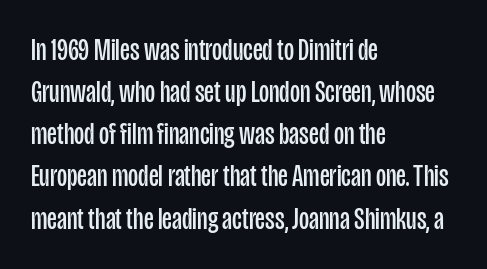
The image shows 31 px regular-weight, condensed sans-serif type, upright; set left-aligned, normal line spacing (1.36x), normal letter spacing, not underlined; low stroke contrast and a large x-height.
